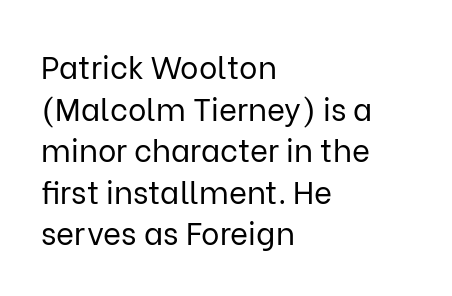
Here the glyphs are tracked normally, forming tight word shapes. Successive baselines arrive at the customary interval. The rendering uses natural spacing where letterforms have individual widths. Reading down the block, your eye returns to a fixed left position each line.
